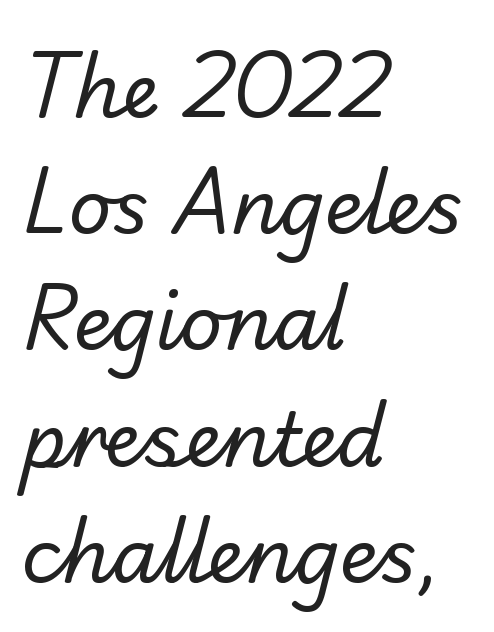
{"serif": "no", "bold": "no", "weight": "regular", "width": "normal", "stroke_contrast": "low", "x_height": "small", "monospaced": "no", "underline": "no", "align": "left", "line_spacing": "normal", "line_spacing_ratio": 1.55, "letter_spacing": "normal", "letter_spacing_em": 0.0, "glyph_px": 75}
